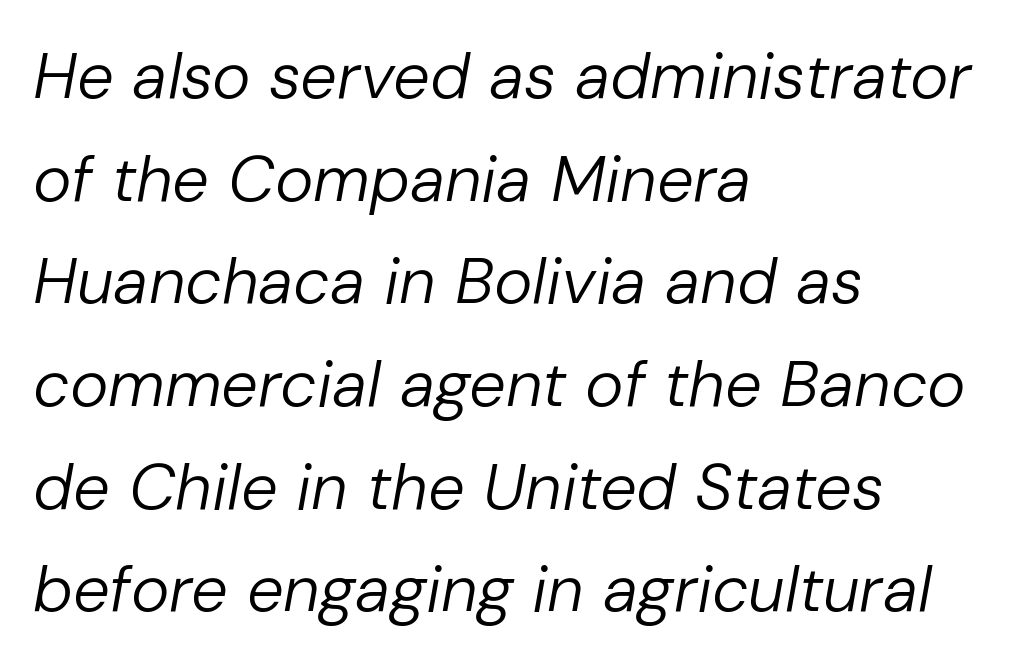
Q: Is the text bold? A: No.
Q: Is the text italic (slanted)? A: Yes, it leans right by about 10 degrees.
Q: Is the text underlined? A: No.
Q: How is the paragraph aligned? A: Left-aligned.
Q: Is the spacing between letters normal or unusually wide? A: Normal.
Q: Is the spacing between lines tight, normal or loose? A: Normal.
Q: Width (condensed, normal, or wide)? A: Normal.
Q: Stroke contrast? A: Low.
Q: x-height? A: Medium.
Q: Monospaced? A: No.
